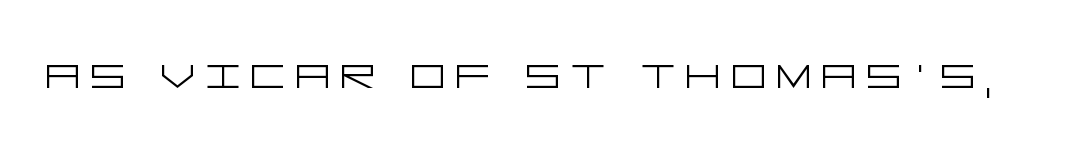
{"serif": "no", "italic": "no", "bold": "no", "weight": "light", "width": "wide", "stroke_contrast": "low", "x_height": "large", "underline": "no", "glyph_px": 55}
